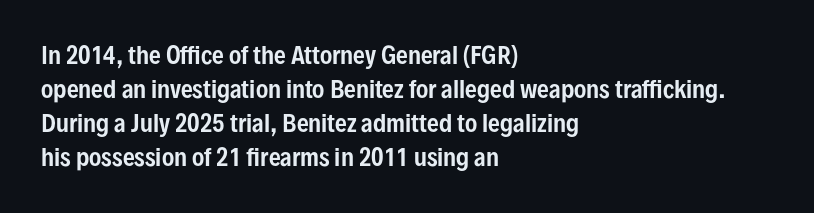
Clear beneath every line of the passage. Notice how descenders clear the ascenders below comfortably — that's standard leading. In terms of letterspacing, this is plain default setting. The lettering stays uniformly vertical, giving the passage a roman look. The lines in this sample share a left origin and differ only in where they stop.
